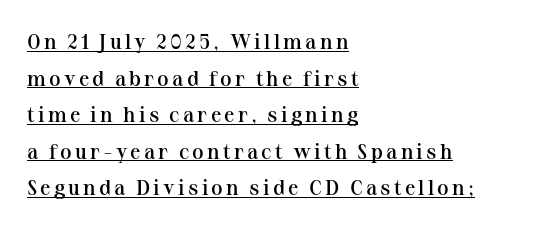
Q: Is the text bold? A: Semi-bold.
Q: Is the text italic (slanted)? A: No, it is upright.
Q: Is the text underlined? A: Yes.
Q: How is the paragraph aligned? A: Left-aligned.
